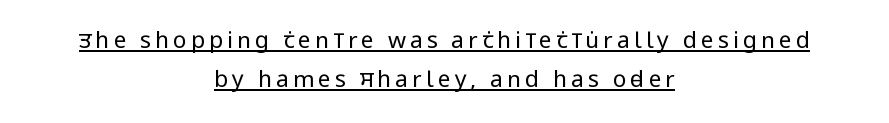
{"italic": "no", "bold": "no", "underline": "yes", "align": "center", "line_spacing": "normal", "line_spacing_ratio": 1.69, "glyph_px": 23}
